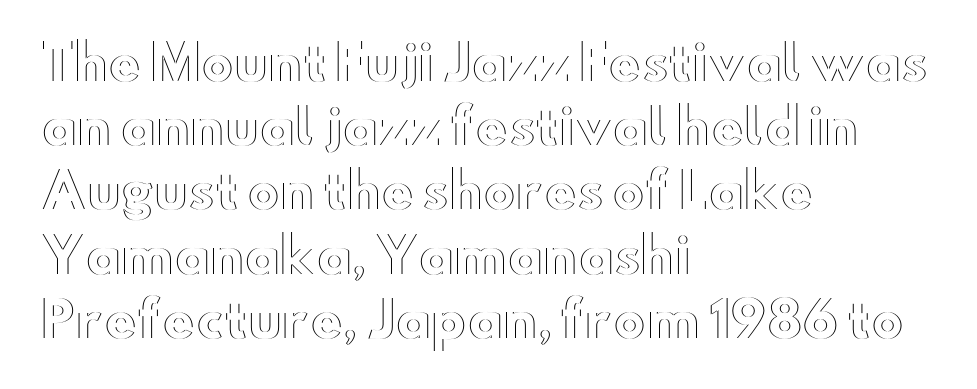
Q: Is the text italic (slanted)? A: No, it is upright.
Q: Is the text underlined? A: No.
Q: How is the paragraph aligned? A: Left-aligned.
Q: Is the spacing between letters normal or unusually wide? A: Normal.
Q: Is the spacing between lines tight, normal or loose? A: Normal.
Q: Width (condensed, normal, or wide)? A: Wide.
Q: x-height? A: Small.
Q: Monospaced? A: No.
